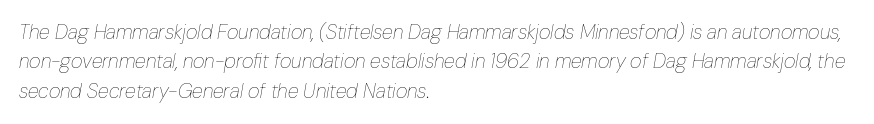
{"italic": "yes", "lean": "right", "slant_degrees": 10, "bold": "no", "underline": "no", "align": "left", "line_spacing": "normal", "line_spacing_ratio": 1.47, "letter_spacing": "normal", "letter_spacing_em": 0.0, "glyph_px": 20}
